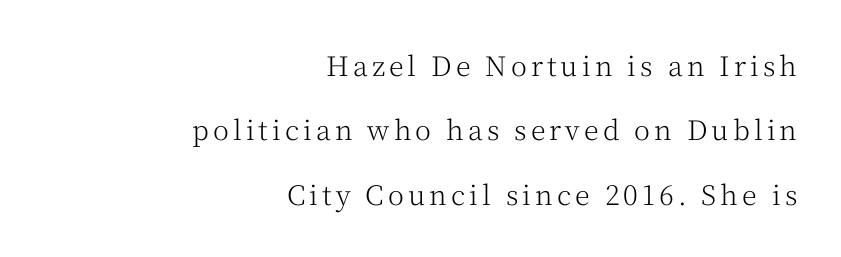
The face looks like a standard text weight, possibly lighter. Quick note: not italic, upright. Any mark beneath the type? The region is blank. Line ends are locked; line starts wander.
